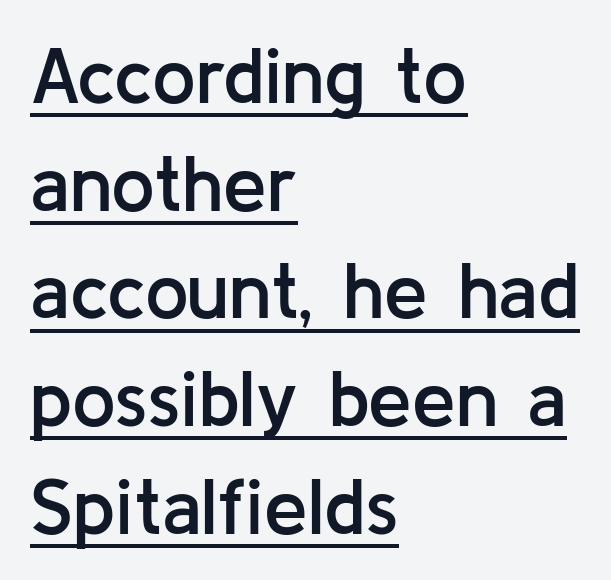
Q: Is the text bold? A: Semi-bold.
Q: Is the text italic (slanted)? A: No, it is upright.
Q: Is the typeface a serif or a sans-serif typeface? A: Sans-serif.
Q: Is the text underlined? A: Yes.
Q: How is the paragraph aligned? A: Left-aligned.
Q: Is the spacing between letters normal or unusually wide? A: Normal.
Q: Is the spacing between lines tight, normal or loose? A: Normal.
Q: Width (condensed, normal, or wide)? A: Normal.
Q: Stroke contrast? A: Low.
Q: x-height? A: Medium.
Q: Monospaced? A: No.
